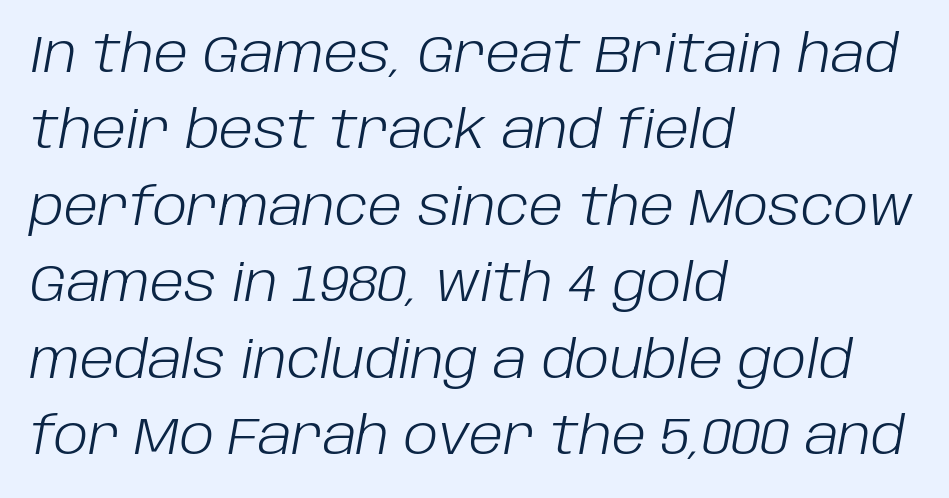
Q: Is the text bold? A: No.
Q: Is the text italic (slanted)? A: Yes, it leans right by about 10 degrees.
Q: Is the text underlined? A: No.
Q: How is the paragraph aligned? A: Left-aligned.
Q: Is the spacing between letters normal or unusually wide? A: Normal.
Q: Is the spacing between lines tight, normal or loose? A: Normal.
Q: Width (condensed, normal, or wide)? A: Normal.
Q: Stroke contrast? A: Low.
Q: x-height? A: Large.
Q: Monospaced? A: No.
